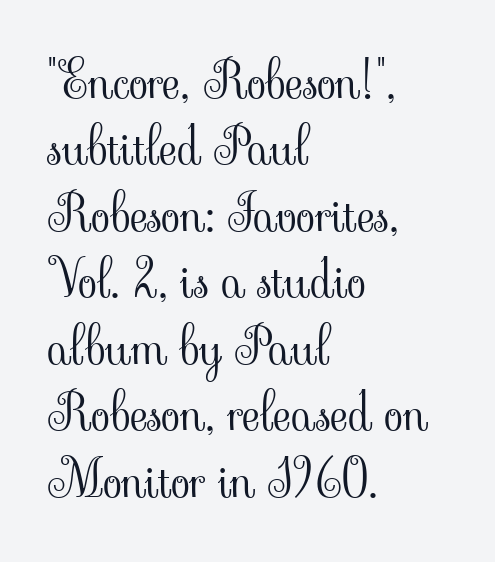
Q: Is the text bold? A: No.
Q: Is the text italic (slanted)? A: No, it is upright.
Q: Is the typeface a serif or a sans-serif typeface? A: Serif.
Q: Is the text underlined? A: No.
Q: How is the paragraph aligned? A: Left-aligned.
Q: Is the spacing between letters normal or unusually wide? A: Normal.
Q: Is the spacing between lines tight, normal or loose? A: Normal.
Q: Width (condensed, normal, or wide)? A: Normal.
Q: Stroke contrast? A: Low.
Q: x-height? A: Small.
Q: Monospaced? A: No.
